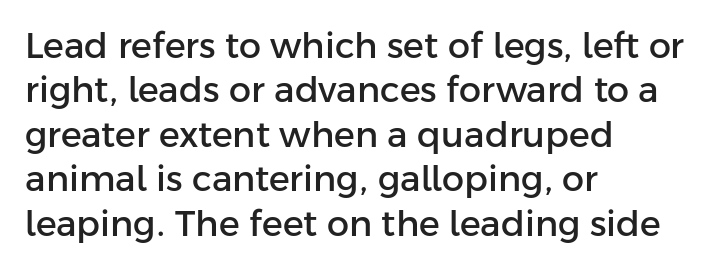
{"serif": "no", "italic": "no", "width": "normal", "stroke_contrast": "low", "x_height": "medium", "monospaced": "no", "underline": "no", "align": "left", "line_spacing": "normal", "line_spacing_ratio": 1.27, "letter_spacing": "normal", "letter_spacing_em": 0.0, "glyph_px": 35}
